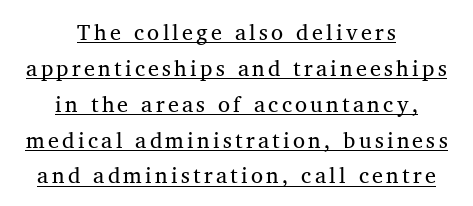
Vertically, the passage feels balanced, rows spaced as you'd expect. In designer terms, the underline attribute is active on this setting. Italic: no, the glyphs are upright roman. Where is the straight margin? There isn't one; the lines are centered. On a weight scale, this lands at 450 or below.
